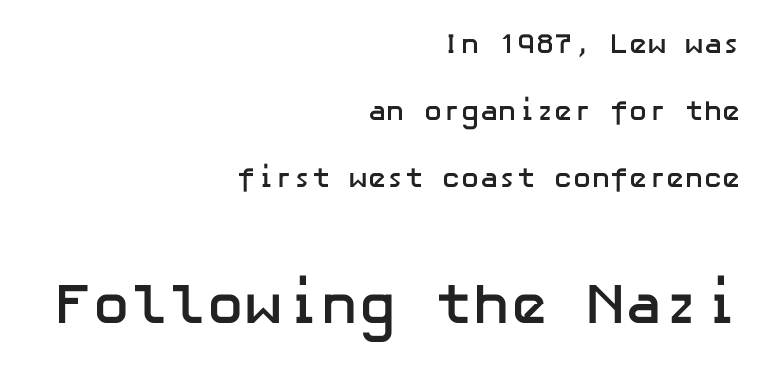
A flush-right, rag-left setting is used for this passage. Serif or sans? Sans — the stroke terminals are bare. Note: smaller setting up top, larger setting below. These lines stand farther apart than default settings would place them. Each word holds together tightly as a unit, with standard inter-letter gaps. The words here are not underlined.
